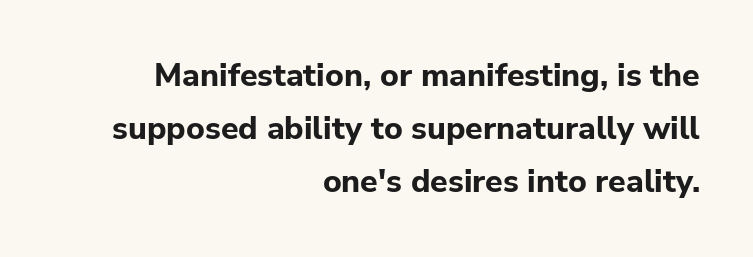
{"serif": "no", "italic": "no", "bold": "yes", "weight": "bold", "width": "normal", "stroke_contrast": "low", "x_height": "medium", "monospaced": "no", "underline": "no", "align": "right", "line_spacing": "normal", "line_spacing_ratio": 1.65, "letter_spacing": "normal", "letter_spacing_em": 0.0, "glyph_px": 32}
